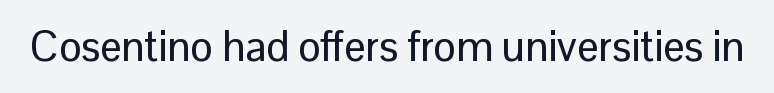
Is there any slant? The stems are plumb. Default kerning and tracking; the words read as compact shapes. Think of a printed novel: that variable character pitch is what you see here. You can tell from the bare stems that sans-serif type was used. Descenders are the only things crossing below the line.
